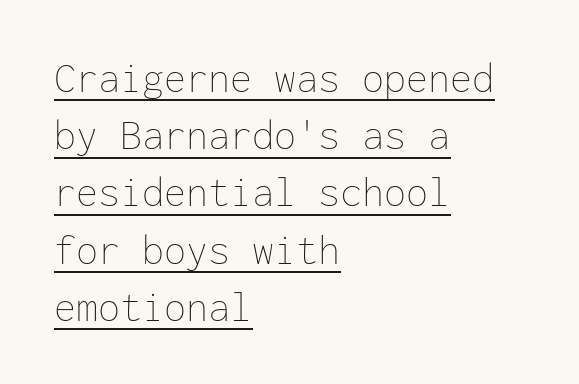
The image shows 44 px thin type, upright, monospaced; set left-aligned, normal line spacing (1.3x), normal letter spacing, underlined; low stroke contrast and a medium x-height.
